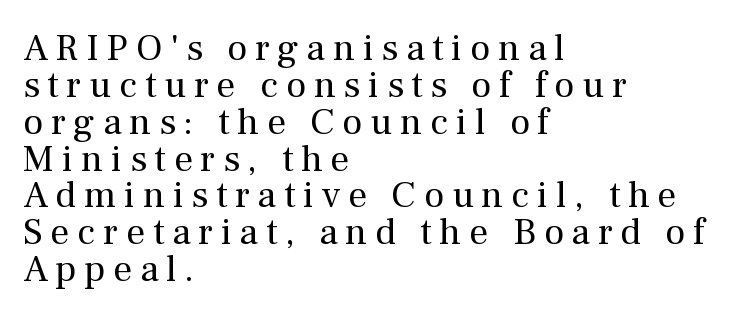
The image shows 38 px regular-weight serif type, upright; set left-aligned, tight line spacing (0.97x), unusually wide letter spacing (+0.2 em), not underlined; medium stroke contrast and a medium x-height.
